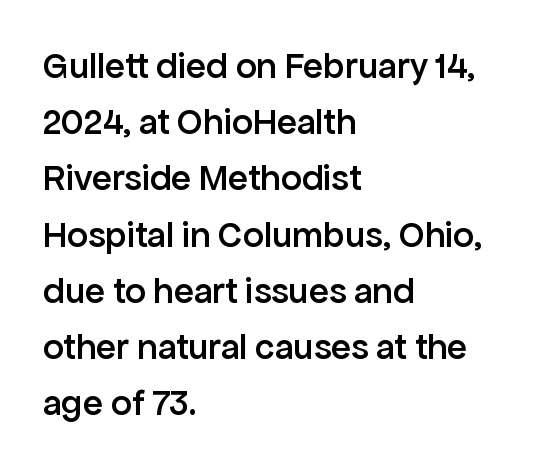
Note: no serifs on the glyphs. Vertically, the passage feels balanced, rows spaced as you'd expect. This rendering uses left alignment, leaving the right contour irregular. Does the weight exceed regular? Yes, but only to semibold.
